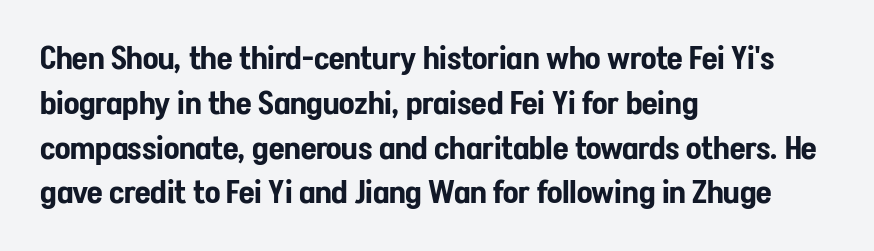
{"serif": "no", "italic": "no", "width": "condensed", "stroke_contrast": "low", "x_height": "medium", "monospaced": "no", "underline": "no", "align": "left", "line_spacing": "normal", "line_spacing_ratio": 1.4, "letter_spacing": "normal", "letter_spacing_em": 0.0, "glyph_px": 32}
